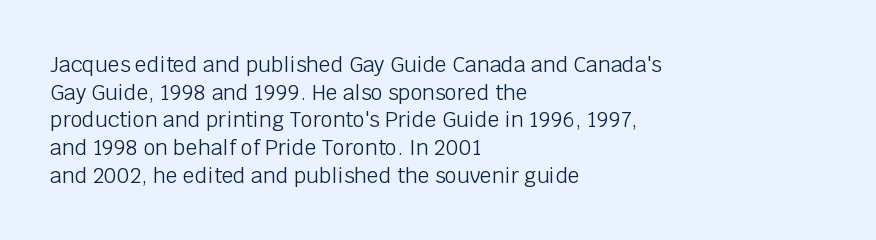
The image shows 21 px text type, upright; set left-aligned, normal line spacing (1.32x), normal letter spacing, not underlined.
